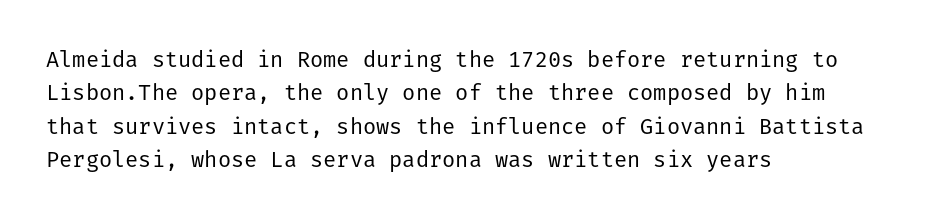
{"italic": "no", "bold": "no", "underline": "no", "align": "left", "line_spacing": "normal", "line_spacing_ratio": 1.52, "letter_spacing": "normal", "letter_spacing_em": 0.0, "glyph_px": 22}
